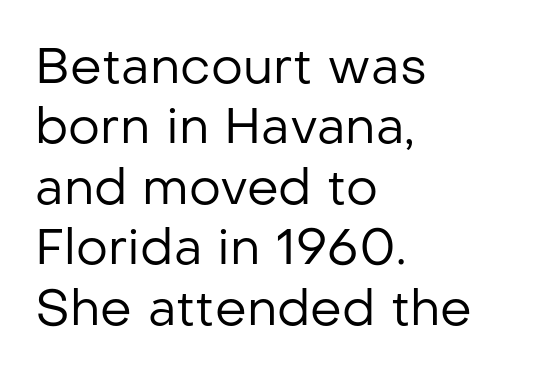
Q: Is the text bold? A: No.
Q: Is the text italic (slanted)? A: No, it is upright.
Q: Is the typeface a serif or a sans-serif typeface? A: Sans-serif.
Q: Is the text underlined? A: No.
Q: How is the paragraph aligned? A: Left-aligned.
Q: Is the spacing between letters normal or unusually wide? A: Normal.
Q: Width (condensed, normal, or wide)? A: Normal.
Q: Stroke contrast? A: Low.
Q: x-height? A: Medium.
Q: Monospaced? A: No.
